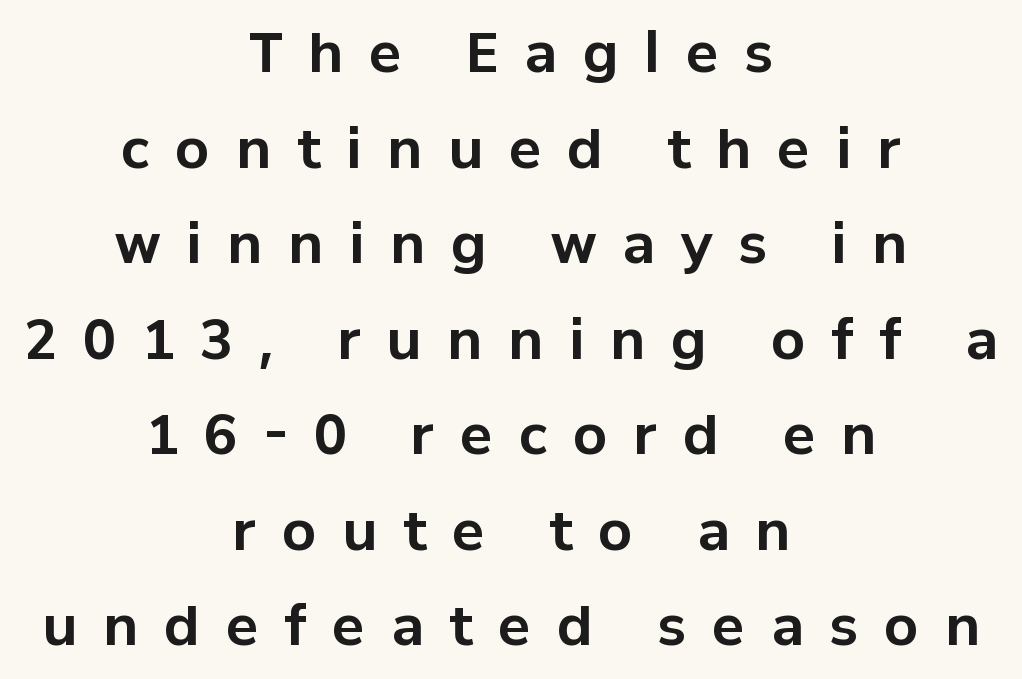
The image shows 54 px bold sans-serif type, upright; set centered, line spacing 1.77x, unusually wide letter spacing (+0.48 em), not underlined; low stroke contrast and a medium x-height.
